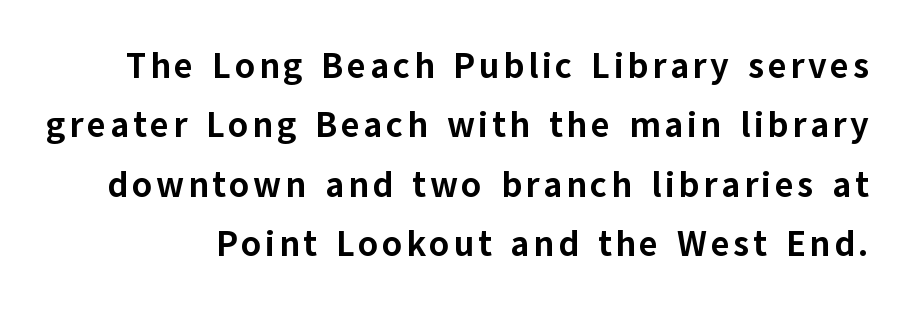
{"serif": "no", "italic": "no", "bold": "yes", "weight": "bold", "width": "normal", "stroke_contrast": "low", "x_height": "medium", "monospaced": "no", "underline": "no", "line_spacing": "normal", "line_spacing_ratio": 1.65, "glyph_px": 36}
